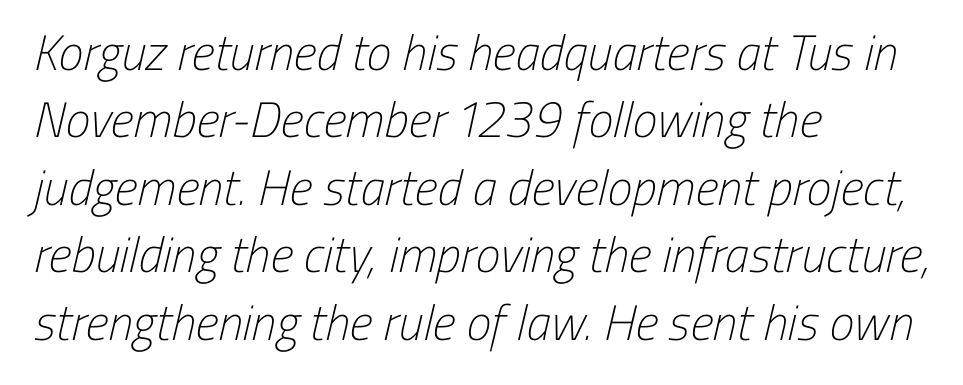
{"serif": "no", "bold": "no", "weight": "light", "width": "condensed", "stroke_contrast": "low", "x_height": "medium", "monospaced": "no", "underline": "no", "align": "left", "line_spacing": "normal", "line_spacing_ratio": 1.35, "letter_spacing": "normal", "letter_spacing_em": 0.0, "glyph_px": 50}
